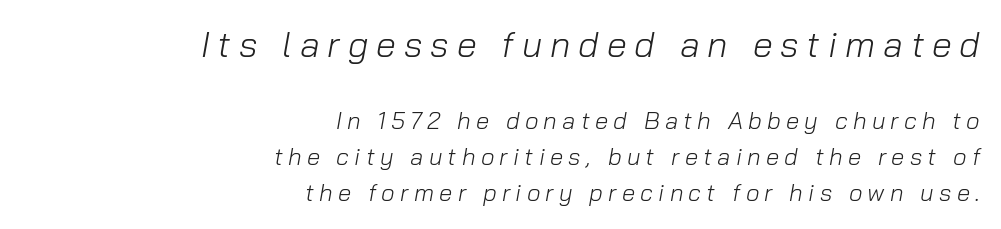
The image shows 36 px light type, italic (leaning right); set right-aligned, normal line spacing (1.52x), unusually wide letter spacing (+0.22 em), not underlined; the first (top) block is 1.5x larger; low stroke contrast and a medium x-height.
